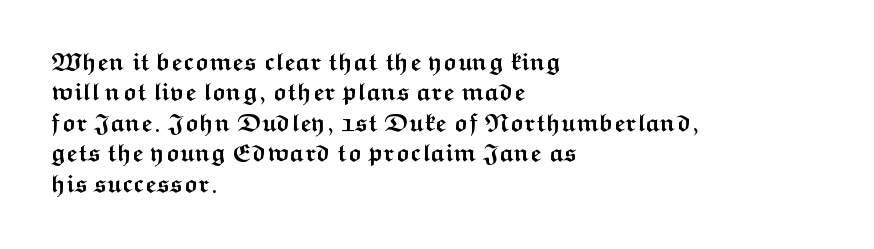
Q: Is the text bold? A: Yes.
Q: Is the text italic (slanted)? A: No, it is upright.
Q: Is the text underlined? A: No.
Q: How is the paragraph aligned? A: Left-aligned.
Q: Is the spacing between letters normal or unusually wide? A: Normal.
